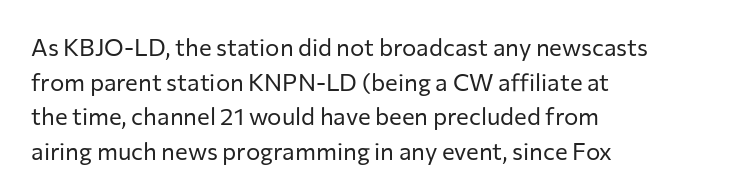
{"italic": "no", "bold": "no", "underline": "no", "align": "left", "line_spacing": "normal", "line_spacing_ratio": 1.44, "letter_spacing": "normal", "letter_spacing_em": 0.0, "glyph_px": 24}
